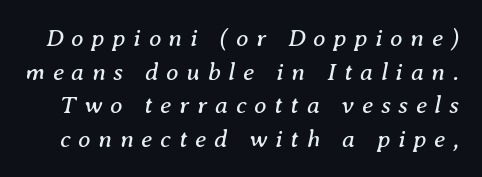
Q: Is the text bold? A: No.
Q: Is the text italic (slanted)? A: Yes, it leans right by about 8 degrees.
Q: Is the text underlined? A: No.
Q: Is the spacing between letters normal or unusually wide? A: Unusually wide.
Q: Is the spacing between lines tight, normal or loose? A: Normal.
